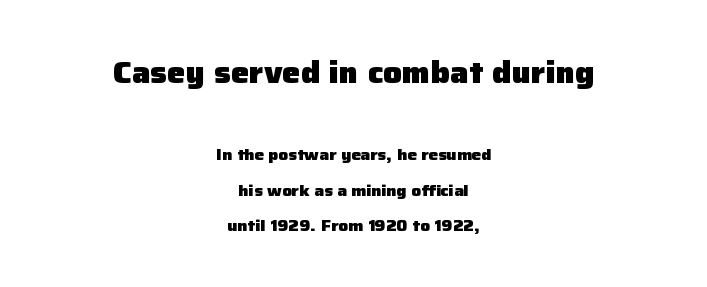
Q: Is the text bold? A: Yes.
Q: Is the text italic (slanted)? A: No, it is upright.
Q: Is the typeface a serif or a sans-serif typeface? A: Sans-serif.
Q: Is the text underlined? A: No.
Q: How is the paragraph aligned? A: Centered.
Q: Is the spacing between letters normal or unusually wide? A: Normal.
Q: Is the spacing between lines tight, normal or loose? A: Loose.
Q: Which block of text is set in a larger size, the first (top) or the second (bottom)? A: The first (top) one.
Q: Width (condensed, normal, or wide)? A: Normal.
Q: Stroke contrast? A: Low.
Q: x-height? A: Medium.
Q: Monospaced? A: No.
